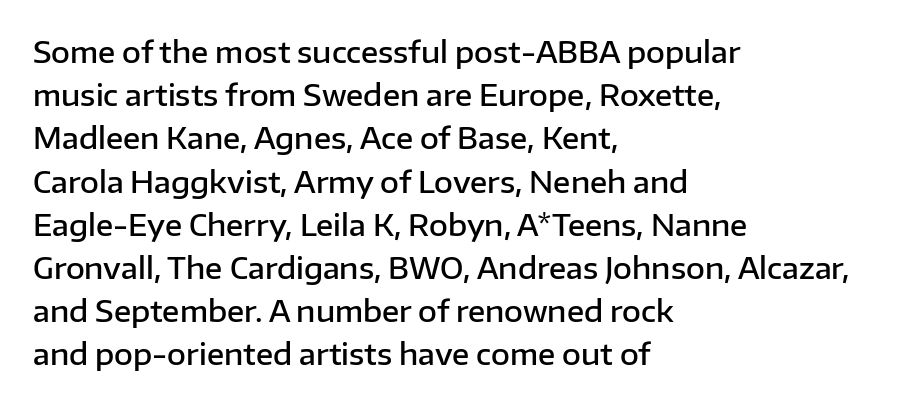
The image shows 29 px semibold sans-serif type, upright; set left-aligned, normal line spacing (1.49x), normal letter spacing, not underlined; low stroke contrast and a medium x-height.
